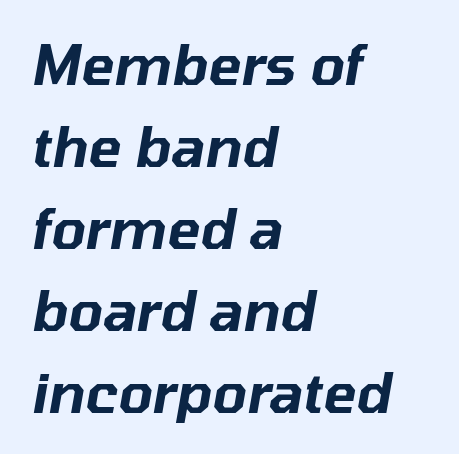
Reading down the column, the eye jumps a familiar distance to each next line. Notice how the passage keeps a crisp vertical edge on the left only. You could not count columns in this text — the font is proportionally spaced. The passage shown has conventional tracking throughout. Slant detected: the letters are inclined. Anything drawn beneath the words? Only blank space.
